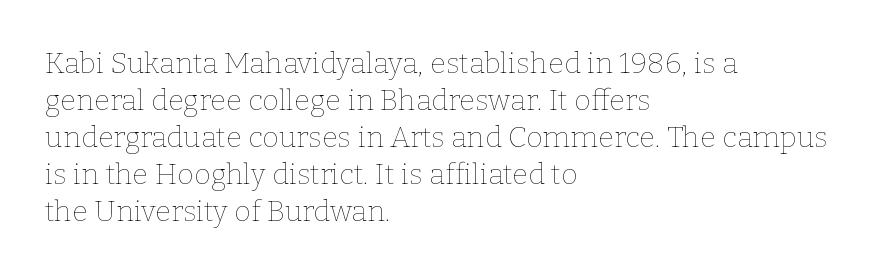
The image shows 29 px thin type, upright; set left-aligned, normal line spacing (1.28x), normal letter spacing, not underlined; low stroke contrast and a medium x-height.
